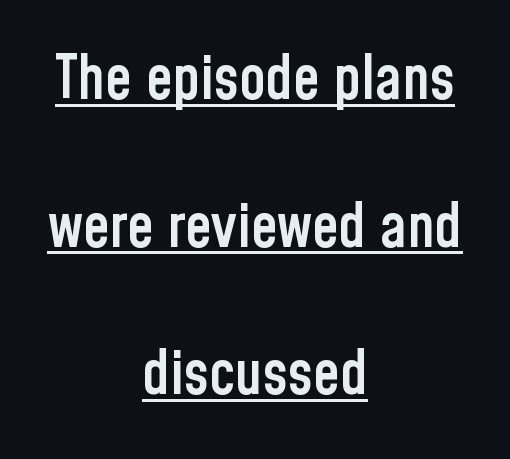
{"serif": "no", "italic": "no", "bold": "semi", "weight": "semibold", "width": "condensed", "stroke_contrast": "low", "x_height": "medium", "monospaced": "no", "underline": "yes", "align": "center", "line_spacing": "loose", "line_spacing_ratio": 2.46, "letter_spacing": "normal", "letter_spacing_em": 0.0, "glyph_px": 60}
